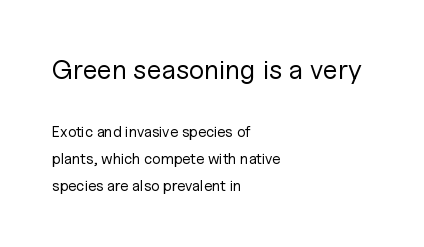
The image shows 27 px text type, upright; set left-aligned, line spacing 1.79x, normal letter spacing, not underlined; the first (top) block is 1.8x larger.
